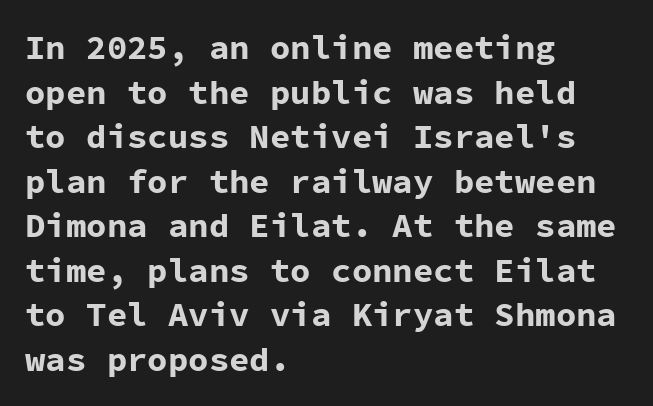
Q: Is the text bold? A: Yes.
Q: Is the text italic (slanted)? A: No, it is upright.
Q: Is the typeface a serif or a sans-serif typeface? A: Sans-serif.
Q: Is the text underlined? A: No.
Q: How is the paragraph aligned? A: Left-aligned.
Q: Is the spacing between letters normal or unusually wide? A: Normal.
Q: Is the spacing between lines tight, normal or loose? A: Normal.
Q: Width (condensed, normal, or wide)? A: Normal.
Q: Stroke contrast? A: Low.
Q: x-height? A: Medium.
Q: Monospaced? A: Yes.
